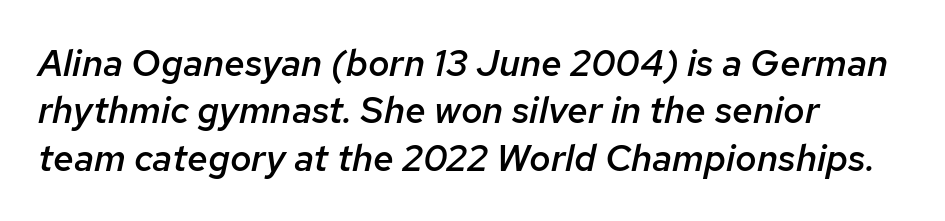
The image shows 37 px semibold type, italic (leaning right); set left-aligned, normal line spacing (1.28x), normal letter spacing, not underlined; low stroke contrast and a medium x-height.
